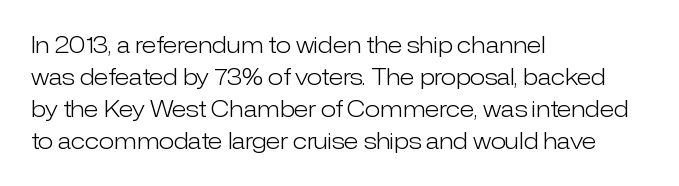
This sample uses an upright cut, with every glyph sitting square on the baseline. Check the space under the baseline: it is left empty. These lines are set flush left with a ragged right edge. Weight: not bold — regular or lighter.
